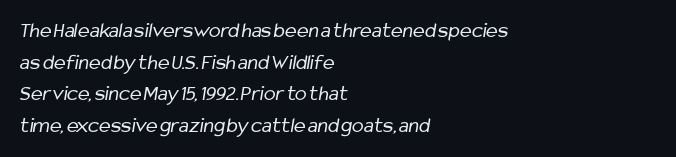
The image shows 22 px text type; set left-aligned, normal line spacing (1.44x), normal letter spacing, not underlined.
